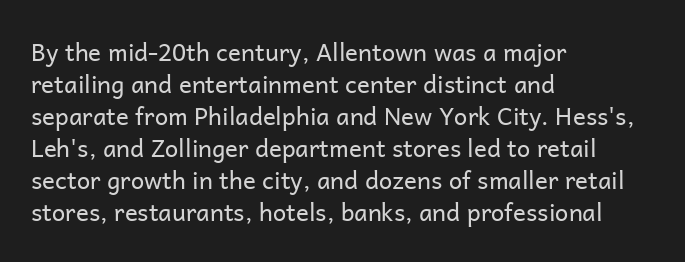
{"italic": "no", "bold": "no", "underline": "no", "align": "left", "line_spacing": "normal", "line_spacing_ratio": 1.33, "letter_spacing": "normal", "letter_spacing_em": 0.0, "glyph_px": 24}
